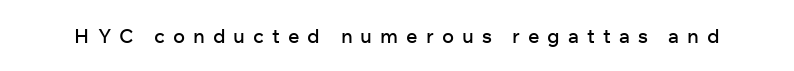
The image shows 20 px text type, upright; set unusually wide letter spacing (+0.4 em), not underlined.
